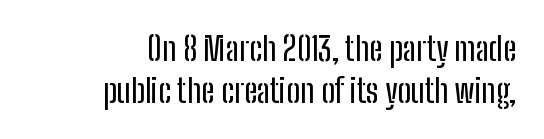
The image shows 33 px condensed sans-serif type, upright; set right-aligned, normal line spacing (1.26x), normal letter spacing, not underlined; low stroke contrast and a medium x-height.
